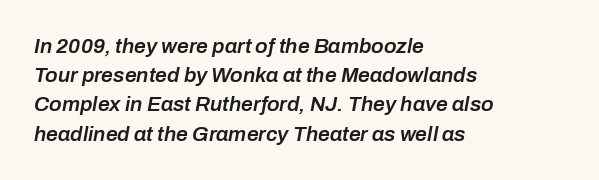
{"italic": "yes", "lean": "right", "slant_degrees": 10, "bold": "semi", "underline": "no", "align": "left", "line_spacing": "normal", "line_spacing_ratio": 1.39, "letter_spacing": "normal", "letter_spacing_em": 0.0, "glyph_px": 21}
